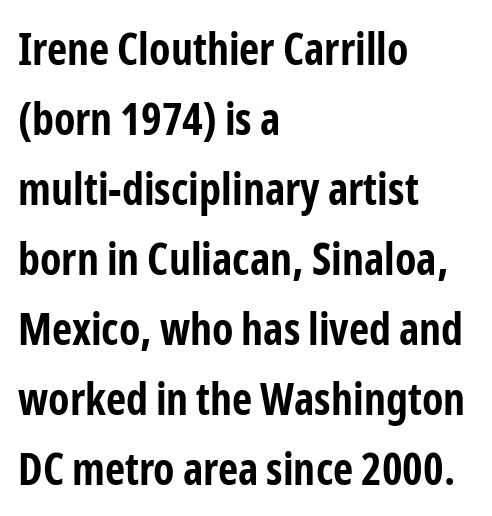
Q: Is the text bold? A: Yes.
Q: Is the text italic (slanted)? A: No, it is upright.
Q: Is the typeface a serif or a sans-serif typeface? A: Sans-serif.
Q: Is the text underlined? A: No.
Q: How is the paragraph aligned? A: Left-aligned.
Q: Is the spacing between letters normal or unusually wide? A: Normal.
Q: Is the spacing between lines tight, normal or loose? A: Normal.
Q: Width (condensed, normal, or wide)? A: Condensed.
Q: Stroke contrast? A: Low.
Q: x-height? A: Medium.
Q: Monospaced? A: No.
